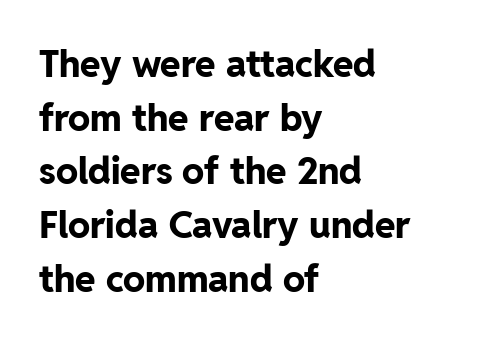
You can tell from the bare stems that sans-serif type was used. Italic: no, the glyphs are upright roman. A dark, heavy texture on the line: the type is bold. Think of a printed novel: that variable character pitch is what you see here. Notice how the passage keeps a crisp vertical edge on the left only. Honestly, the letter spacing is just normal — you wouldn't notice it.
